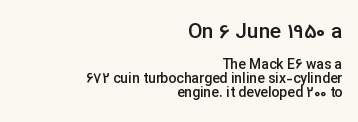
Horizontal alignment here is rightward, an uncommon choice for prose. Compared with an ordinary text face, these strokes are moderately heavier — a semibold. Tall strokes in this sample are plumb rather than angled. Vertical spacing — tight. Letter spacing: default. The first block has been scaled up relative to the second.
